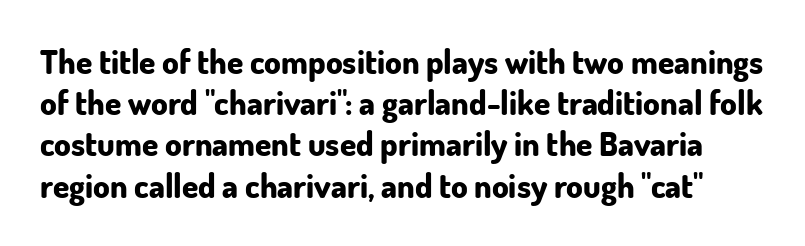
Q: Is the text bold? A: Yes.
Q: Is the text italic (slanted)? A: No, it is upright.
Q: Is the typeface a serif or a sans-serif typeface? A: Sans-serif.
Q: Is the text underlined? A: No.
Q: Is the spacing between letters normal or unusually wide? A: Normal.
Q: Is the spacing between lines tight, normal or loose? A: Normal.
Q: Width (condensed, normal, or wide)? A: Normal.
Q: Stroke contrast? A: Low.
Q: x-height? A: Small.
Q: Monospaced? A: No.
